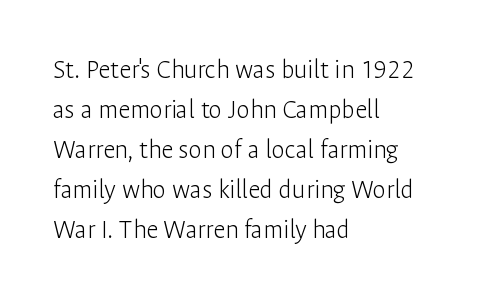
The image shows 27 px text type, upright; set left-aligned, normal line spacing (1.48x), normal letter spacing, not underlined.
